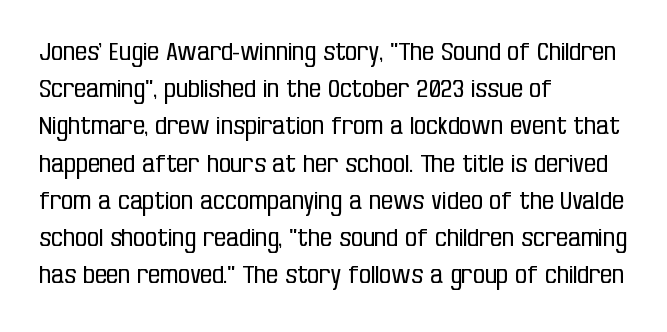
{"italic": "no", "bold": "no", "underline": "no", "align": "left", "line_spacing": "normal", "line_spacing_ratio": 1.55, "letter_spacing": "normal", "letter_spacing_em": 0.0, "glyph_px": 24}
